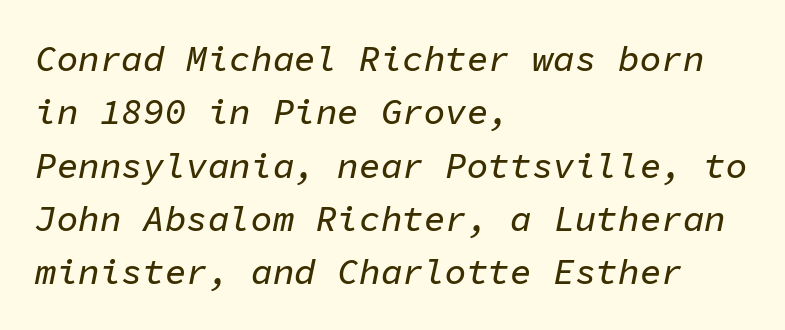
This rendering uses left alignment, leaving the right contour irregular. Monospaced: the letters line up in strict vertical columns. Characters are canted at an angle relative to the baseline's perpendicular. One glance says typical: line gaps are just what's usual. These lines keep a tight, regular rhythm from letter to letter.
